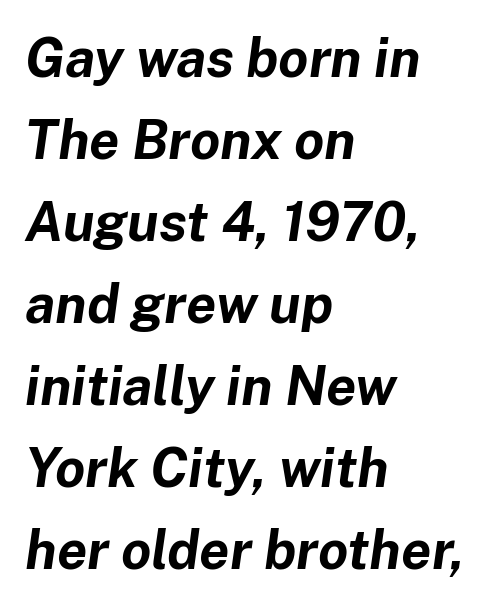
{"italic": "yes", "lean": "right", "slant_degrees": 8, "bold": "yes", "weight": "bold", "width": "normal", "stroke_contrast": "low", "x_height": "medium", "monospaced": "no", "underline": "no", "align": "left", "line_spacing": "normal", "line_spacing_ratio": 1.52, "letter_spacing": "normal", "letter_spacing_em": 0.0, "glyph_px": 54}
